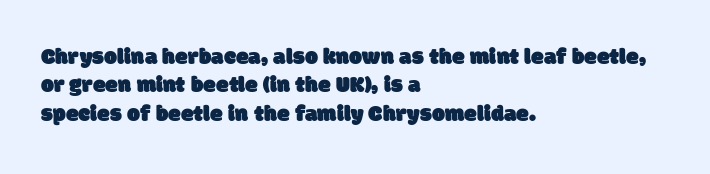
The image shows 23 px text type; set left-aligned, line spacing 1.23x, normal letter spacing, not underlined.
